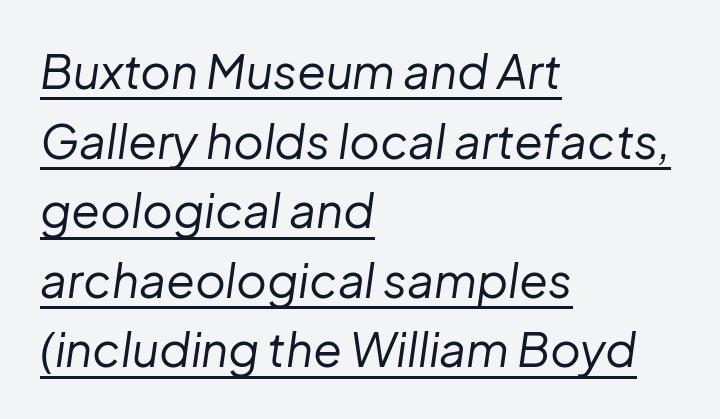
{"italic": "yes", "lean": "right", "slant_degrees": 8, "bold": "no", "weight": "regular", "width": "normal", "stroke_contrast": "low", "x_height": "medium", "monospaced": "no", "underline": "yes", "align": "left", "line_spacing": "normal", "line_spacing_ratio": 1.48, "letter_spacing": "normal", "letter_spacing_em": 0.0, "glyph_px": 47}
